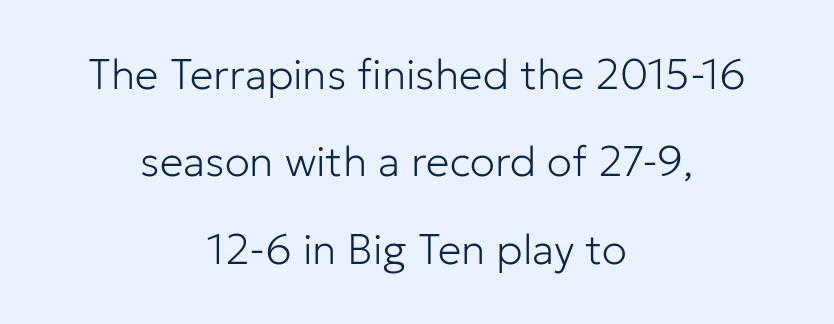
{"serif": "no", "italic": "no", "bold": "no", "weight": "light", "width": "normal", "stroke_contrast": "low", "x_height": "medium", "monospaced": "no", "underline": "no", "align": "center", "line_spacing": "loose", "line_spacing_ratio": 2.08, "letter_spacing": "normal", "letter_spacing_em": 0.0, "glyph_px": 42}
